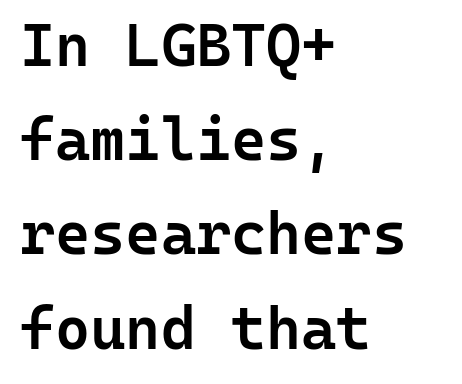
{"serif": "no", "italic": "no", "bold": "semi", "weight": "semibold", "width": "normal", "stroke_contrast": "low", "x_height": "medium", "monospaced": "yes", "underline": "no", "align": "left", "line_spacing": "normal", "line_spacing_ratio": 1.57, "letter_spacing": "normal", "letter_spacing_em": 0.0, "glyph_px": 60}
